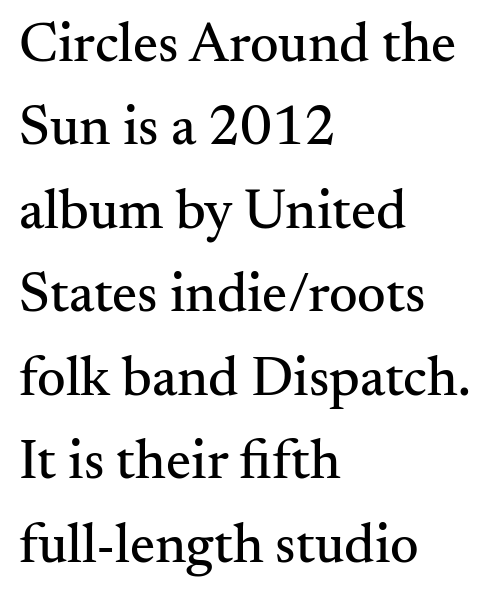
{"serif": "yes", "italic": "no", "width": "normal", "stroke_contrast": "medium", "x_height": "small", "monospaced": "no", "underline": "no", "align": "left", "line_spacing": "normal", "line_spacing_ratio": 1.49, "letter_spacing": "normal", "letter_spacing_em": 0.0, "glyph_px": 56}
